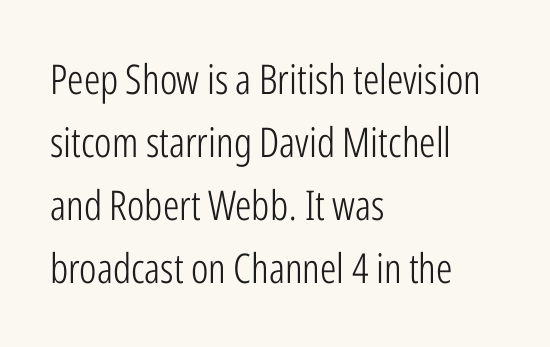
The image shows 41 px light, condensed sans-serif type, upright; set left-aligned, normal line spacing (1.54x), normal letter spacing, not underlined; low stroke contrast and a medium x-height.
